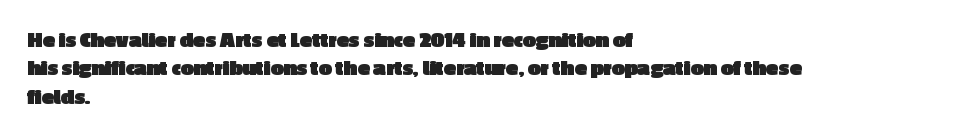
{"italic": "no", "bold": "yes", "underline": "no", "align": "left", "line_spacing_ratio": 1.23, "letter_spacing": "normal", "letter_spacing_em": 0.0, "glyph_px": 23}
